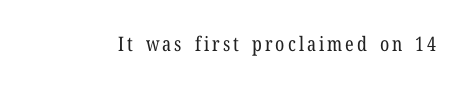
{"italic": "no", "bold": "no", "underline": "no", "glyph_px": 20}
